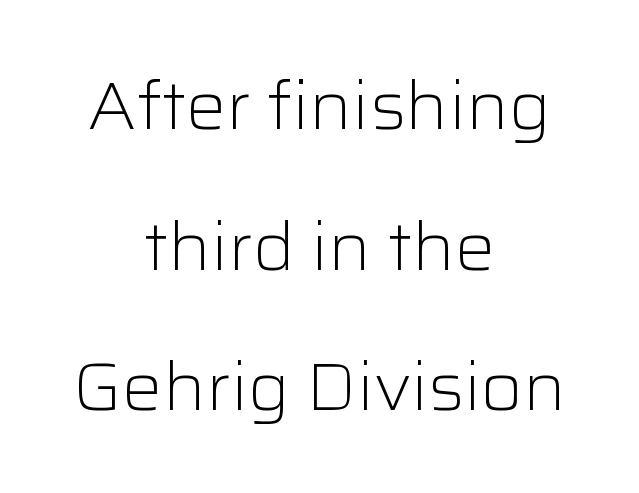
The image shows 67 px light sans-serif type, upright; set centered, loose line spacing (2.1x), normal letter spacing, not underlined; low stroke contrast and a medium x-height.
